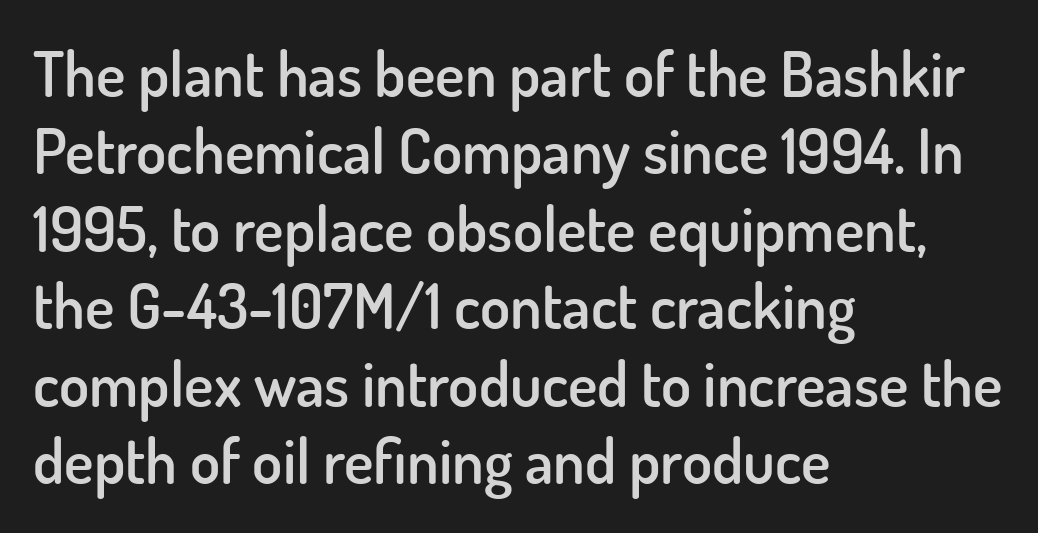
{"serif": "no", "italic": "no", "bold": "semi", "weight": "semibold", "width": "normal", "stroke_contrast": "low", "x_height": "small", "monospaced": "no", "underline": "no", "align": "left", "line_spacing": "normal", "line_spacing_ratio": 1.25, "letter_spacing": "normal", "letter_spacing_em": 0.0, "glyph_px": 62}
